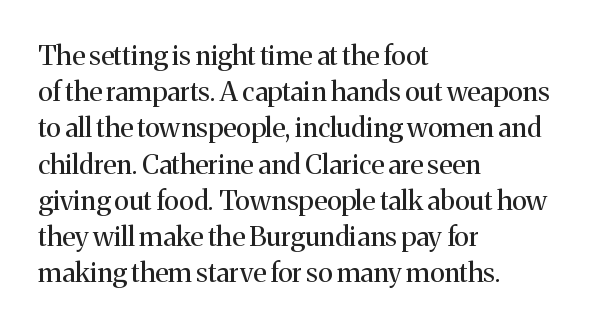
The strokes carry an ordinary text weight at most. Teacher's note: observe the even left margin — that is flush-left alignment. The lines sit at an ordinary, default distance from one another. Does extra space separate the letters? No, they use regular spacing. Posture: vertical. The specimen omits any rule beneath the text block's lines.
